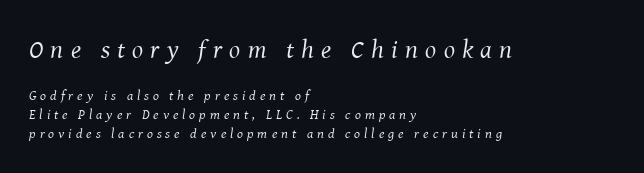
The image shows 26 px text type, italic (leaning right); set left-aligned, normal line spacing (1.33x), unusually wide letter spacing (+0.28 em), not underlined; the first (top) block is 1.86x larger.
